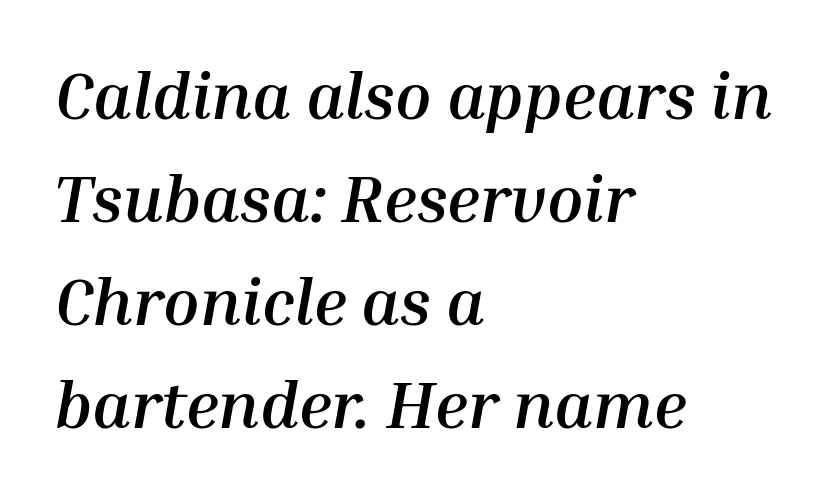
The image shows 66 px semibold type, italic (leaning right); set left-aligned, normal line spacing (1.56x), normal letter spacing, not underlined; medium stroke contrast and a medium x-height.
